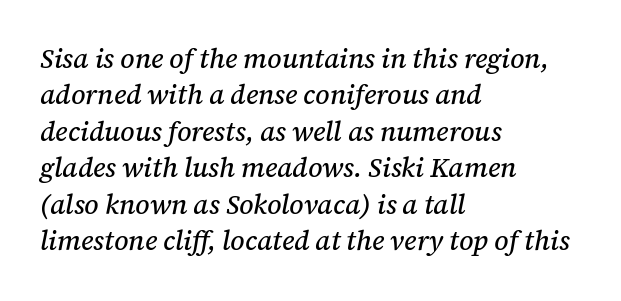
Vertically, the passage feels balanced, rows spaced as you'd expect. Beneath every word, the page is bare. Notice how the stems are inclined rather than vertical — that's the hallmark of italics. Caption: multi-line text, flush left, ragged right. Here the glyphs are tracked normally, forming tight word shapes.
